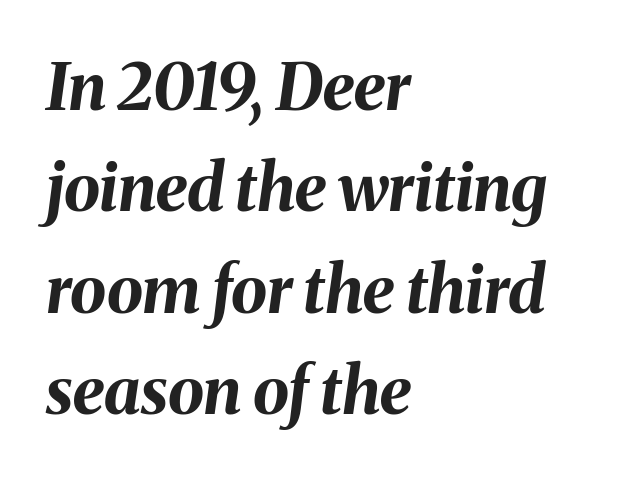
Q: Is the text bold? A: Yes.
Q: Is the text italic (slanted)? A: Yes, it leans right by about 8 degrees.
Q: Is the text underlined? A: No.
Q: How is the paragraph aligned? A: Left-aligned.
Q: Is the spacing between letters normal or unusually wide? A: Normal.
Q: Is the spacing between lines tight, normal or loose? A: Normal.
Q: Width (condensed, normal, or wide)? A: Normal.
Q: Stroke contrast? A: Medium.
Q: x-height? A: Medium.
Q: Monospaced? A: No.
